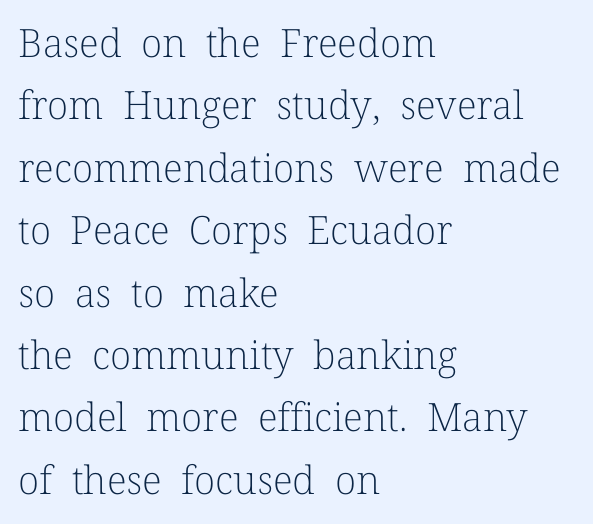
Q: Is the text bold? A: No.
Q: Is the text italic (slanted)? A: No, it is upright.
Q: Is the typeface a serif or a sans-serif typeface? A: Serif.
Q: Is the text underlined? A: No.
Q: How is the paragraph aligned? A: Left-aligned.
Q: Is the spacing between letters normal or unusually wide? A: Normal.
Q: Is the spacing between lines tight, normal or loose? A: Normal.
Q: Width (condensed, normal, or wide)? A: Normal.
Q: Stroke contrast? A: Low.
Q: x-height? A: Medium.
Q: Monospaced? A: No.
